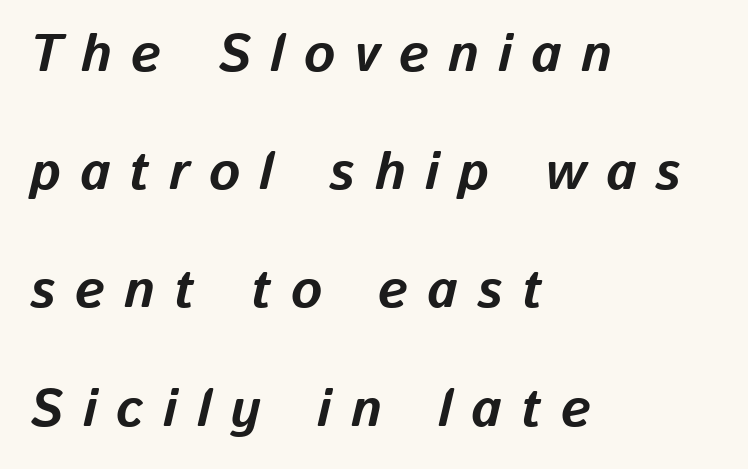
The image shows 53 px bold type, italic (leaning right); set left-aligned, loose line spacing (2.23x), unusually wide letter spacing (+0.36 em), not underlined; low stroke contrast and a medium x-height.
